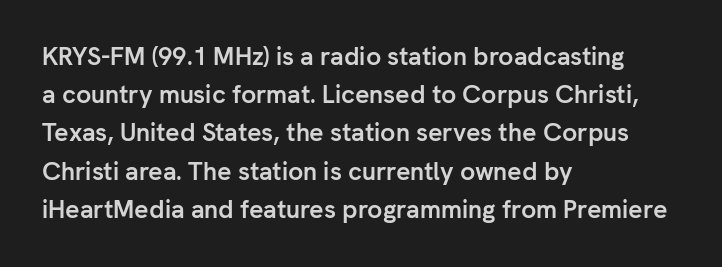
Q: Is the text bold? A: Yes.
Q: Is the text italic (slanted)? A: No, it is upright.
Q: Is the text underlined? A: No.
Q: How is the paragraph aligned? A: Left-aligned.
Q: Is the spacing between letters normal or unusually wide? A: Normal.
Q: Is the spacing between lines tight, normal or loose? A: Normal.
